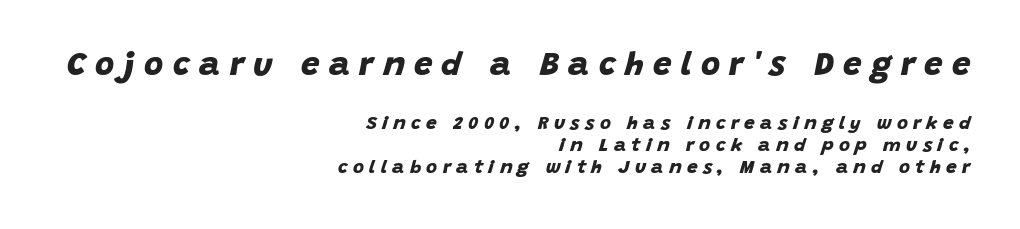
Q: Is the text bold? A: Yes.
Q: Is the typeface a serif or a sans-serif typeface? A: Sans-serif.
Q: Is the text underlined? A: No.
Q: How is the paragraph aligned? A: Right-aligned.
Q: Is the spacing between letters normal or unusually wide? A: Unusually wide.
Q: Which block of text is set in a larger size, the first (top) or the second (bottom)? A: The first (top) one.
Q: Width (condensed, normal, or wide)? A: Normal.
Q: Stroke contrast? A: Low.
Q: x-height? A: Large.
Q: Monospaced? A: No.
